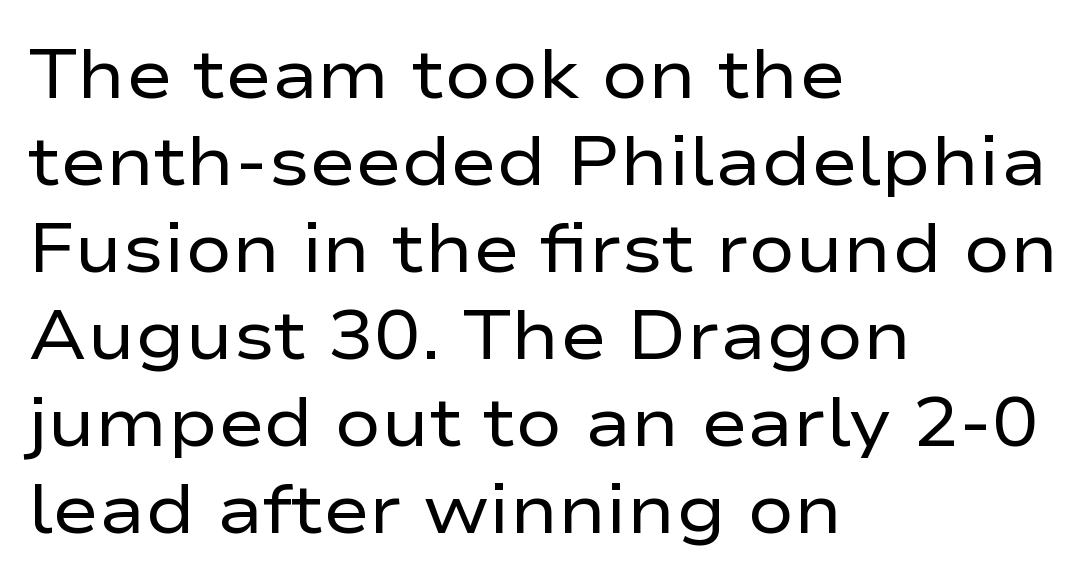
The passage shown is typed in a proportional face where columns would drift. Successive baselines arrive at the customary interval. Nothing heavy about these letters — not bold at all. Is the letter spacing exaggerated? No — it looks like the ordinary default. Does the type have serifs? No, each stem ends abruptly. Caption: multi-line text, flush left, ragged right.
